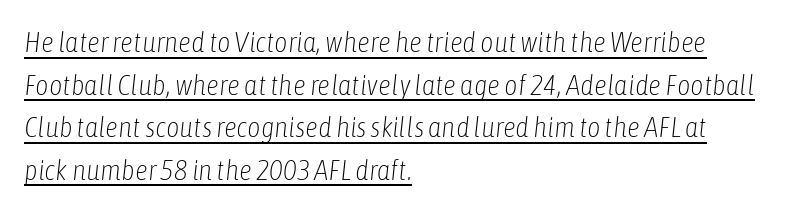
Where is the straight margin? On the left. No letter is thick-stroked: the sample isn't bold. You can see a thin bar hugging the bottom of the glyphs. You could not count columns in this text — the font is proportionally spaced. Looking at the ascenders, they clearly lean. Regular leading.
